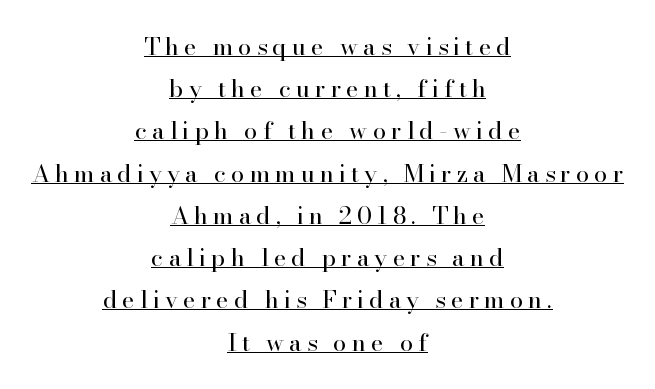
Q: Is the text bold? A: No.
Q: Is the text italic (slanted)? A: No, it is upright.
Q: Is the text underlined? A: Yes.
Q: How is the paragraph aligned? A: Centered.
Q: Is the spacing between letters normal or unusually wide? A: Unusually wide.
